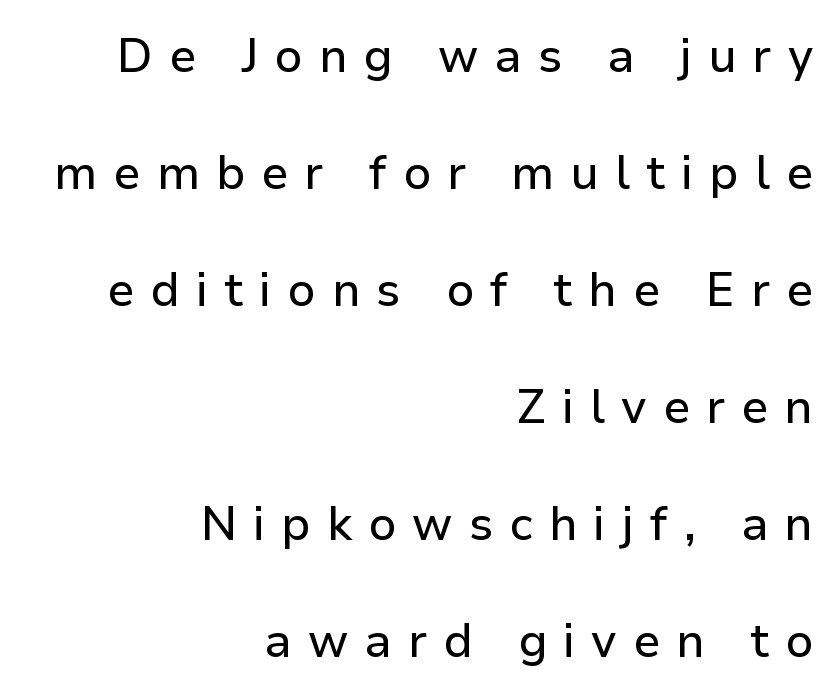
Each row of text sits above clean, open space. Notice the wide empty band between every row — that's loose leading. The passage shown is typeset with a sans-serif family. The ragged edge is on the left, which tells us the setting is flush right. The passage shown is typed in a proportional face where columns would drift. Look at the tracking — it's clearly loosened, letters drifting apart.
